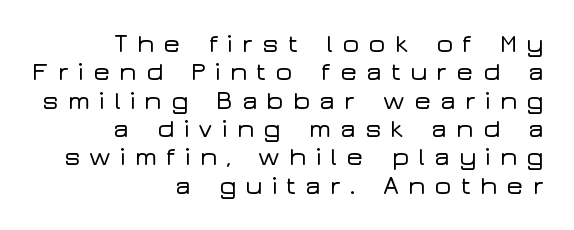
The passage shown is not underscored anywhere. Designer's note — italics off, roman on. Line ends are locked; line starts wander. Reading down the column, the eye jumps only a short way to each next line. Loose tracking; the words dissolve into strings of separated letters.
